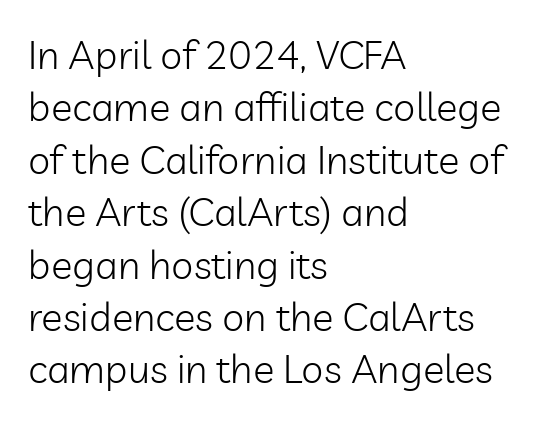
The image shows 40 px light sans-serif type, upright; set left-aligned, normal line spacing (1.31x), normal letter spacing, not underlined; low stroke contrast and a medium x-height.
